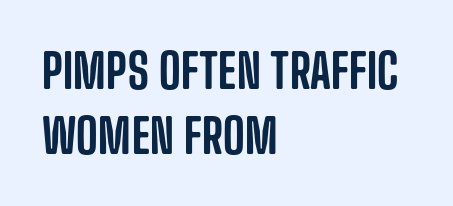
The image shows 47 px condensed sans-serif type, upright; set left-aligned, normal line spacing (1.38x), normal letter spacing, not underlined; low stroke contrast and a large x-height.
